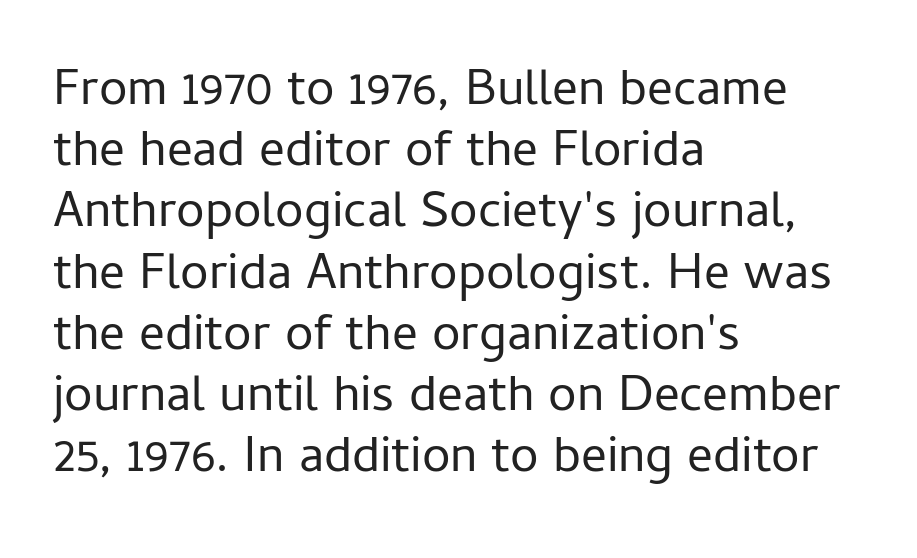
{"serif": "no", "italic": "no", "bold": "no", "weight": "regular", "width": "normal", "stroke_contrast": "low", "x_height": "medium", "monospaced": "no", "underline": "no", "align": "left", "line_spacing_ratio": 1.2, "letter_spacing": "normal", "letter_spacing_em": 0.0, "glyph_px": 51}
